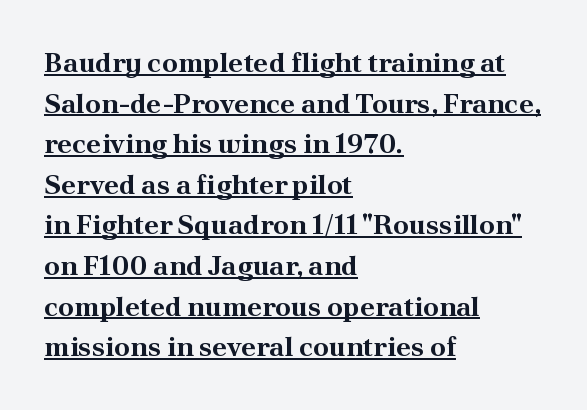
The image shows 28 px bold serif type, upright; set left-aligned, normal line spacing (1.45x), normal letter spacing, underlined; medium stroke contrast and a small x-height.
